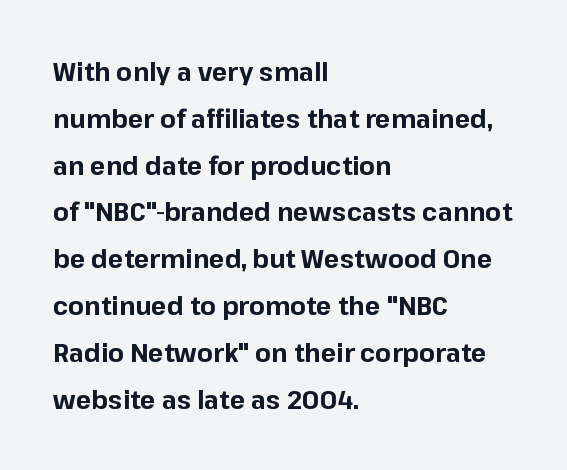
Check under the words: just untouched page. The passage shown is emphatically bold. This is the regular roman posture of the typeface. Honestly, the letter spacing is just normal — you wouldn't notice it. Caption: multi-line text, flush left, ragged right.
